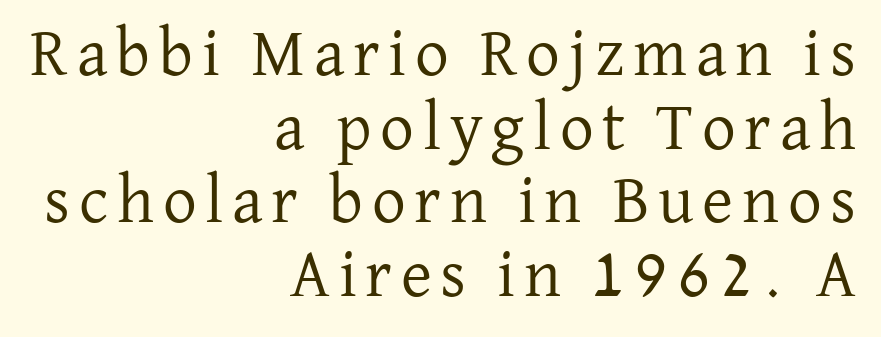
Bare-footed words on every line. A typesetter would label this face a serif. On a weight scale, this lands at 450 or below. Horizontal alignment here is rightward, an uncommon choice for prose. Characters remain perfectly vertical along every line. Rows of type sit shoulder to shoulder in the vertical direction.
